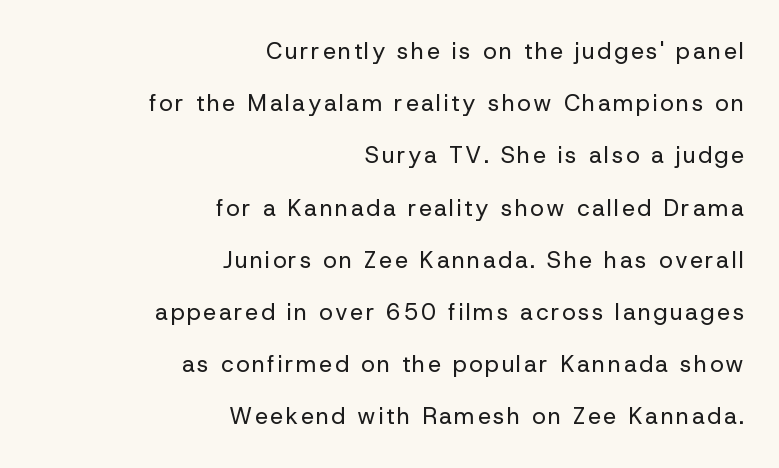
{"italic": "no", "bold": "no", "underline": "no", "align": "right", "line_spacing": "loose", "line_spacing_ratio": 2.27, "glyph_px": 23}
